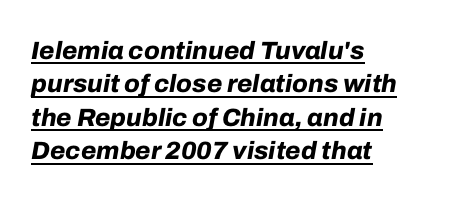
Q: Is the text bold? A: Yes.
Q: Is the text italic (slanted)? A: Yes, it leans right by about 10 degrees.
Q: Is the text underlined? A: Yes.
Q: How is the paragraph aligned? A: Left-aligned.
Q: Is the spacing between letters normal or unusually wide? A: Normal.
Q: Is the spacing between lines tight, normal or loose? A: Normal.
